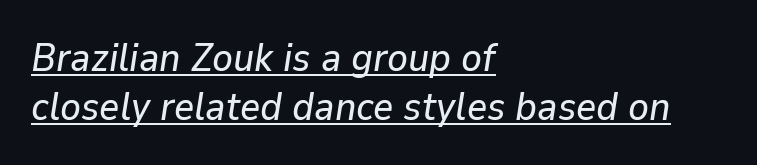
The image shows 39 px text type, italic (leaning right); set left-aligned, normal line spacing (1.25x), normal letter spacing, underlined; low stroke contrast and a medium x-height.
